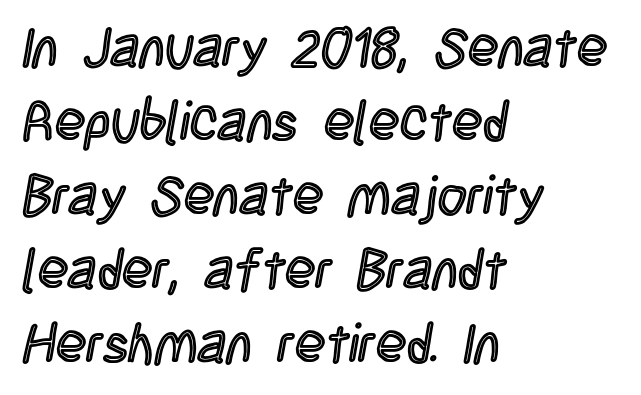
{"width": "condensed", "x_height": "large", "monospaced": "no", "underline": "no", "align": "left", "line_spacing": "normal", "line_spacing_ratio": 1.32, "letter_spacing": "normal", "letter_spacing_em": 0.0, "glyph_px": 56}
